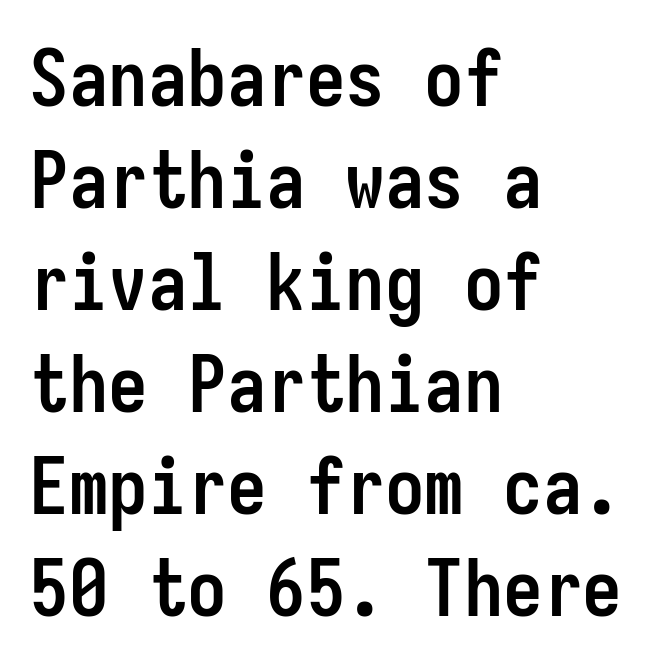
The image shows 79 px semibold, condensed sans-serif type, upright, monospaced; set left-aligned, normal line spacing (1.29x), normal letter spacing, not underlined; low stroke contrast and a medium x-height.
